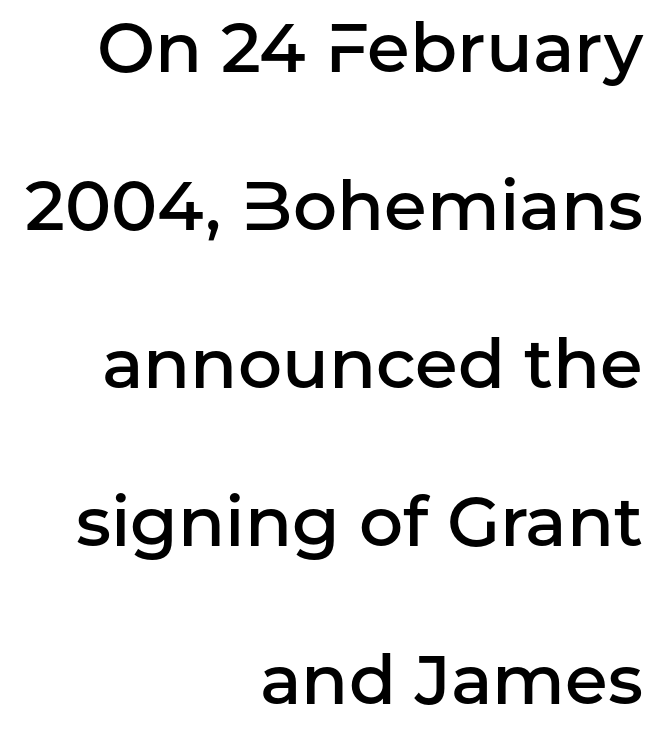
The image shows 69 px semibold sans-serif type, upright; set right-aligned, loose line spacing (2.29x), normal letter spacing, not underlined; low stroke contrast and a medium x-height.
